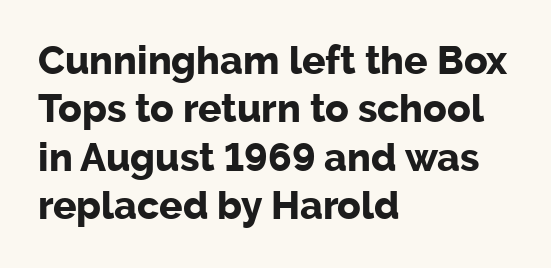
The image shows 39 px bold sans-serif type, upright; set left-aligned, line spacing 1.24x, normal letter spacing, not underlined; low stroke contrast and a medium x-height.
